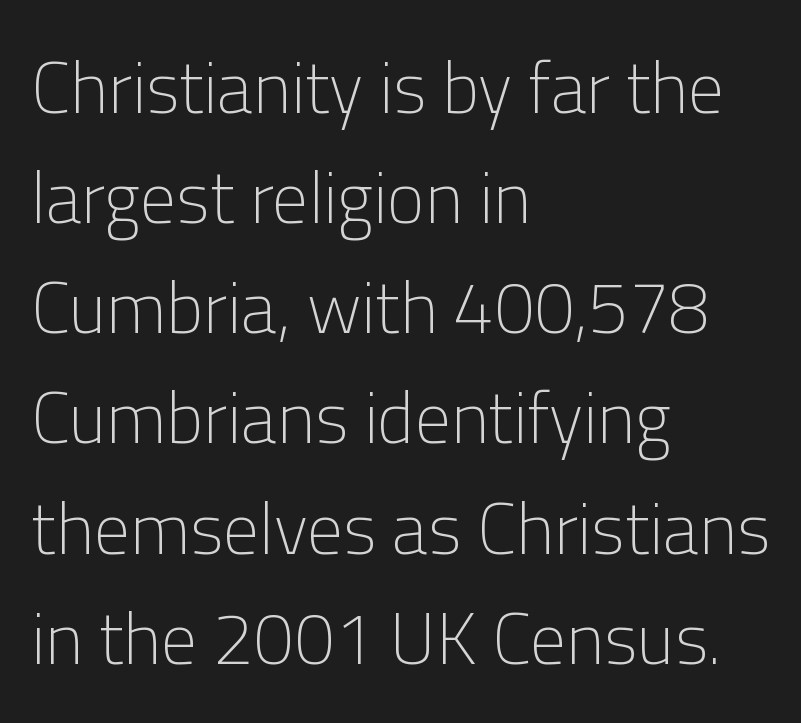
Q: Is the text bold? A: No.
Q: Is the text italic (slanted)? A: No, it is upright.
Q: Is the typeface a serif or a sans-serif typeface? A: Sans-serif.
Q: Is the text underlined? A: No.
Q: How is the paragraph aligned? A: Left-aligned.
Q: Is the spacing between letters normal or unusually wide? A: Normal.
Q: Is the spacing between lines tight, normal or loose? A: Normal.
Q: Width (condensed, normal, or wide)? A: Normal.
Q: Stroke contrast? A: Low.
Q: x-height? A: Medium.
Q: Monospaced? A: No.
